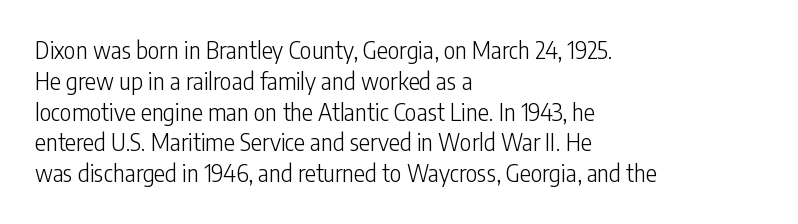
The image shows 23 px text type, upright; set left-aligned, normal line spacing (1.34x), normal letter spacing, not underlined.
